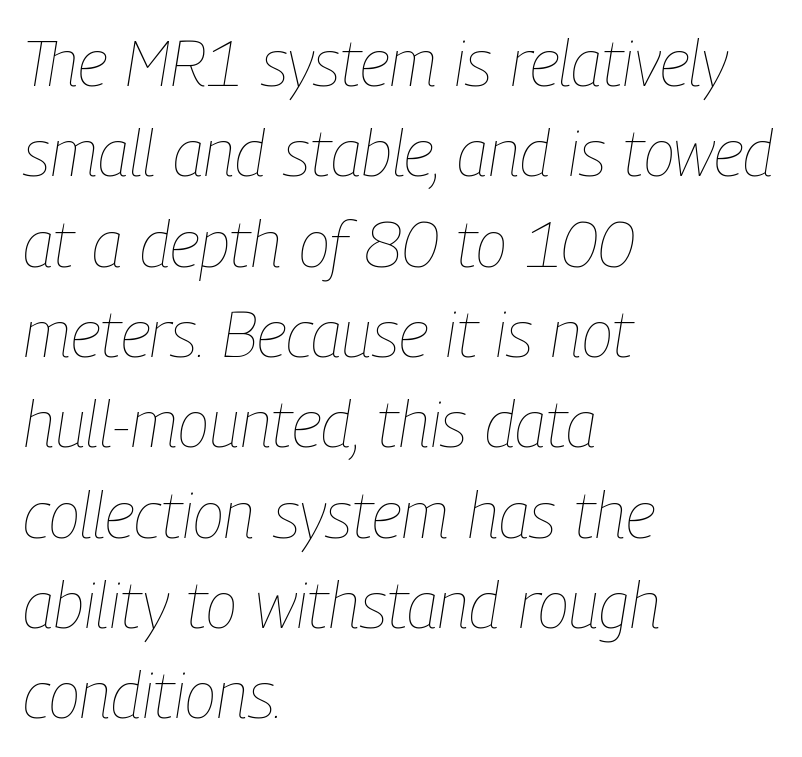
Q: Is the text bold? A: No.
Q: Is the text italic (slanted)? A: Yes, it leans right by about 9 degrees.
Q: Is the text underlined? A: No.
Q: How is the paragraph aligned? A: Left-aligned.
Q: Is the spacing between letters normal or unusually wide? A: Normal.
Q: Is the spacing between lines tight, normal or loose? A: Normal.
Q: Width (condensed, normal, or wide)? A: Condensed.
Q: Stroke contrast? A: Low.
Q: x-height? A: Medium.
Q: Monospaced? A: No.
